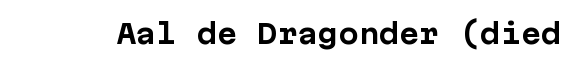
The image shows 27 px bold type, upright; set normal letter spacing, not underlined.
